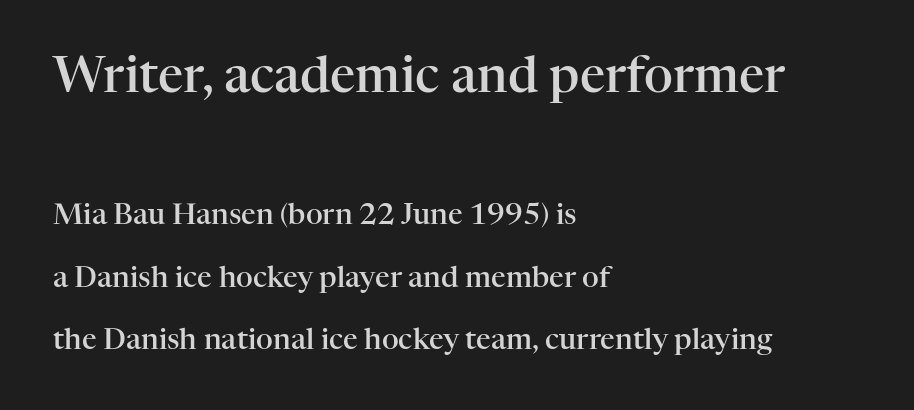
{"serif": "yes", "italic": "no", "bold": "semi", "weight": "semibold", "width": "normal", "stroke_contrast": "high", "x_height": "medium", "monospaced": "no", "underline": "no", "align": "left", "line_spacing": "loose", "line_spacing_ratio": 2.16, "letter_spacing": "normal", "letter_spacing_em": 0.0, "larger_block": "first", "size_ratio": 1.72, "glyph_px": 50}
